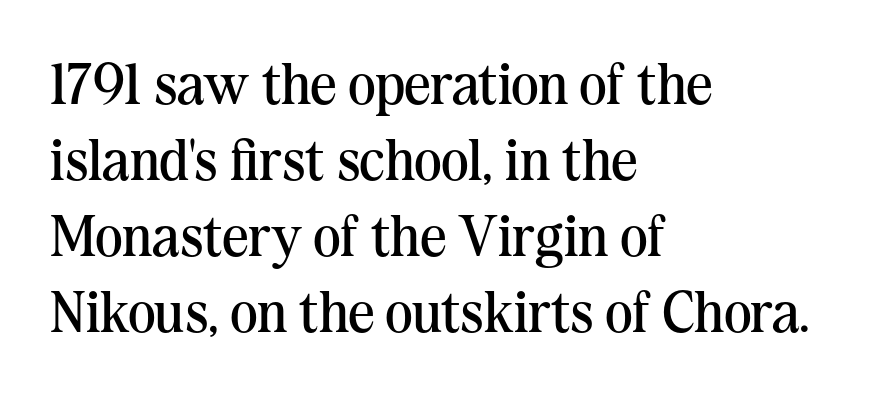
The image shows 58 px regular-weight serif type, upright; set left-aligned, normal line spacing (1.31x), normal letter spacing, not underlined; medium stroke contrast and a medium x-height.
